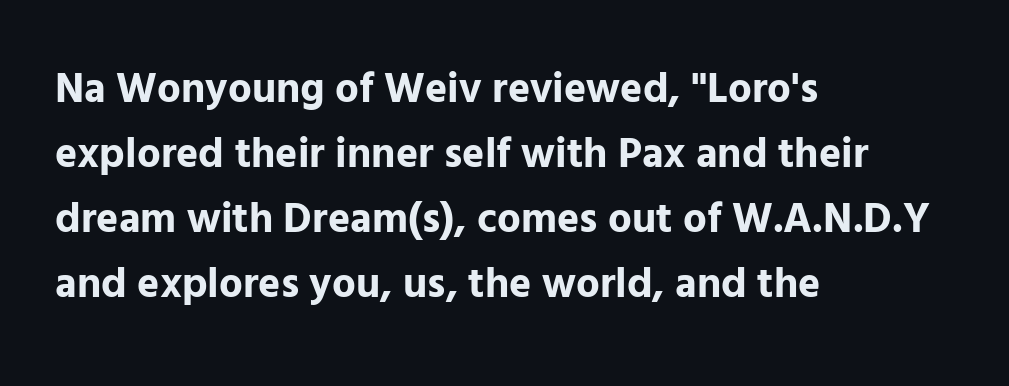
Q: Is the text bold? A: Yes.
Q: Is the text italic (slanted)? A: No, it is upright.
Q: Is the typeface a serif or a sans-serif typeface? A: Sans-serif.
Q: Is the text underlined? A: No.
Q: How is the paragraph aligned? A: Left-aligned.
Q: Is the spacing between letters normal or unusually wide? A: Normal.
Q: Is the spacing between lines tight, normal or loose? A: Normal.
Q: Width (condensed, normal, or wide)? A: Normal.
Q: Stroke contrast? A: Low.
Q: x-height? A: Medium.
Q: Monospaced? A: No.
